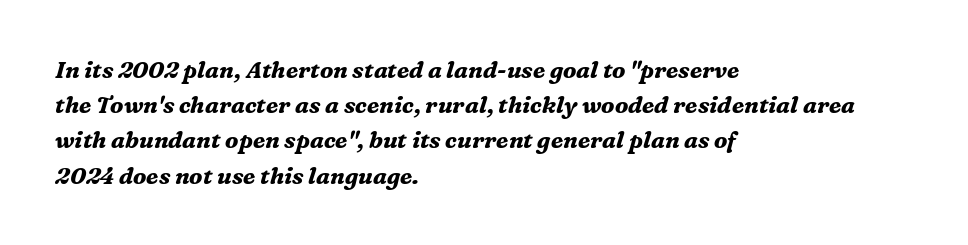
Letters rest on an invisible, unmarked baseline. Vertical spacing — default. There is no visible air inserted between adjacent glyphs. Would a proofreader flag this as italicized? Yes. These words are printed bold, with thick strokes throughout.
